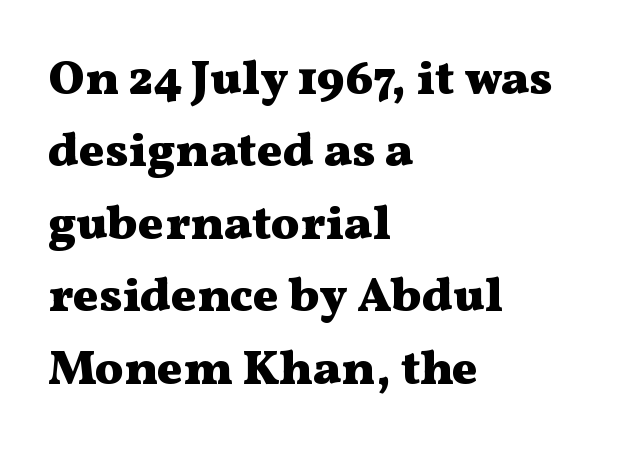
Q: Is the text bold? A: Yes.
Q: Is the text italic (slanted)? A: No, it is upright.
Q: Is the typeface a serif or a sans-serif typeface? A: Serif.
Q: Is the text underlined? A: No.
Q: How is the paragraph aligned? A: Left-aligned.
Q: Is the spacing between letters normal or unusually wide? A: Normal.
Q: Is the spacing between lines tight, normal or loose? A: Normal.
Q: Width (condensed, normal, or wide)? A: Wide.
Q: Stroke contrast? A: Medium.
Q: x-height? A: Medium.
Q: Monospaced? A: No.
